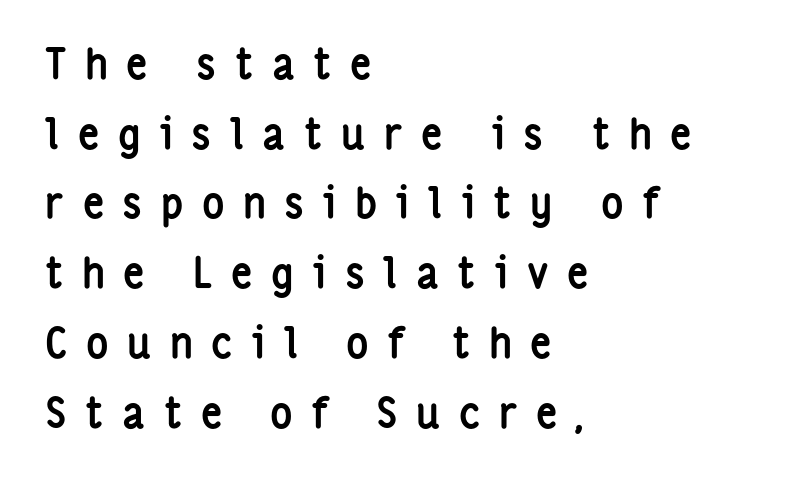
Q: Is the text bold? A: Yes.
Q: Is the text italic (slanted)? A: No, it is upright.
Q: Is the typeface a serif or a sans-serif typeface? A: Sans-serif.
Q: Is the text underlined? A: No.
Q: How is the paragraph aligned? A: Left-aligned.
Q: Is the spacing between letters normal or unusually wide? A: Unusually wide.
Q: Is the spacing between lines tight, normal or loose? A: Normal.
Q: Width (condensed, normal, or wide)? A: Condensed.
Q: Stroke contrast? A: Low.
Q: x-height? A: Medium.
Q: Monospaced? A: No.
